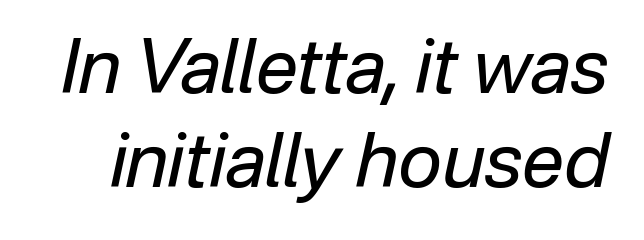
{"italic": "yes", "lean": "right", "slant_degrees": 12, "bold": "no", "weight": "regular", "width": "normal", "stroke_contrast": "low", "x_height": "medium", "monospaced": "no", "underline": "no", "line_spacing": "normal", "line_spacing_ratio": 1.25, "letter_spacing": "normal", "letter_spacing_em": 0.0, "glyph_px": 75}
